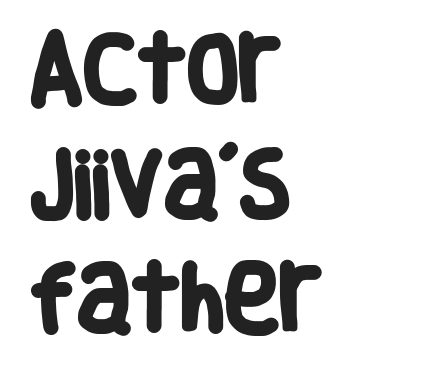
Q: Is the text bold? A: Yes.
Q: Is the typeface a serif or a sans-serif typeface? A: Sans-serif.
Q: Is the text underlined? A: No.
Q: How is the paragraph aligned? A: Left-aligned.
Q: Is the spacing between letters normal or unusually wide? A: Normal.
Q: Is the spacing between lines tight, normal or loose? A: Normal.
Q: Width (condensed, normal, or wide)? A: Condensed.
Q: Stroke contrast? A: Low.
Q: x-height? A: Large.
Q: Monospaced? A: No.
